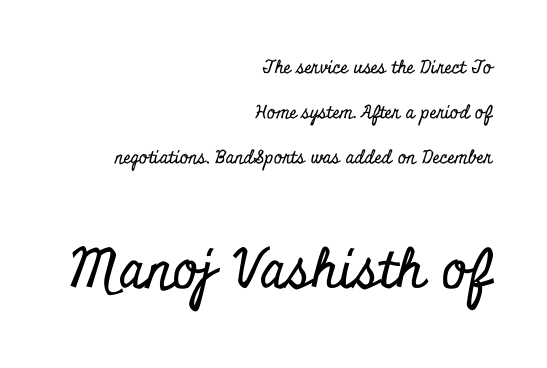
The image shows 54 px condensed serif type; set right-aligned, loose line spacing (2.5x), normal letter spacing, not underlined; the second (bottom) block is 3.0x larger; low stroke contrast and a small x-height.
